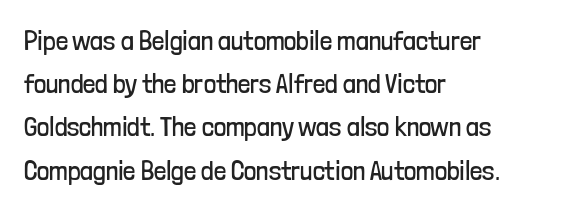
{"italic": "no", "bold": "no", "underline": "no", "align": "left", "line_spacing": "normal", "line_spacing_ratio": 1.6, "letter_spacing": "normal", "letter_spacing_em": 0.0, "glyph_px": 27}
